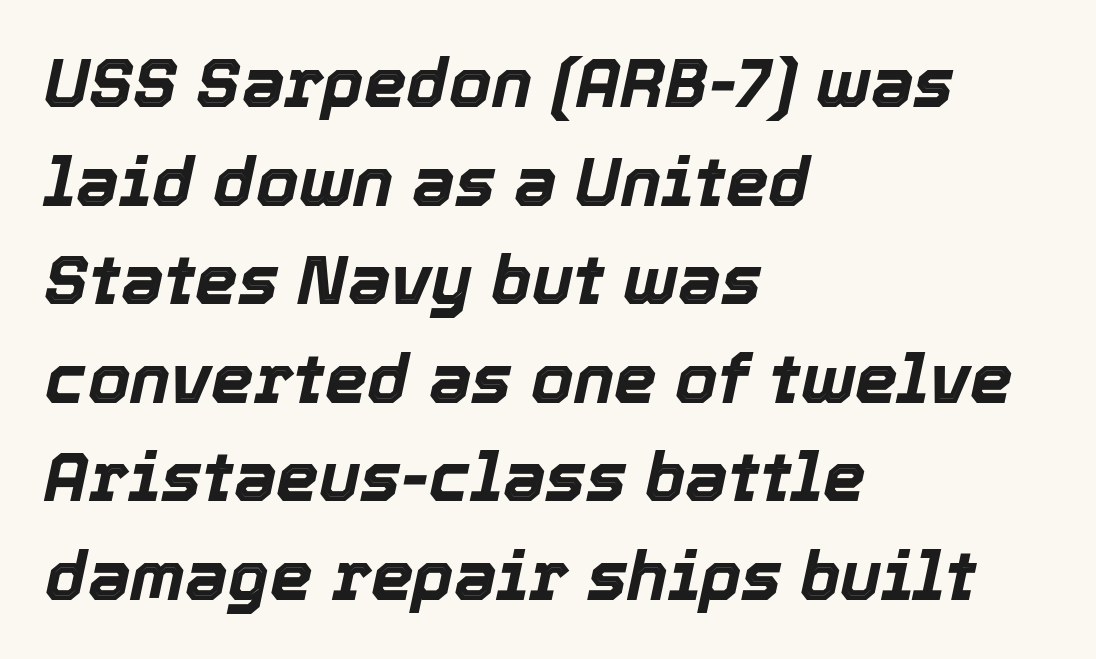
You can tell it's italic because the verticals aren't actually vertical. This sample keeps an unexceptional amount of space between lines. Honestly, the letter spacing is just normal — you wouldn't notice it. These lines are set flush left with a ragged right edge. The baseline area is clear.
